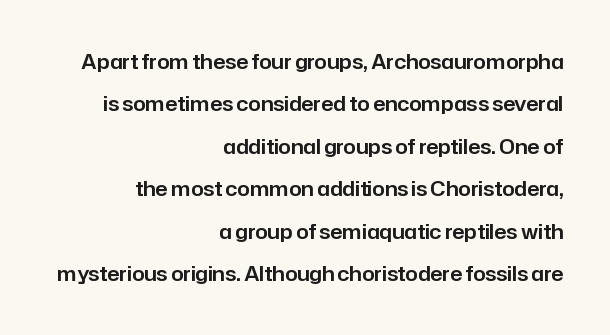
{"italic": "no", "underline": "no", "align": "right", "line_spacing": "loose", "line_spacing_ratio": 2.12, "letter_spacing": "normal", "letter_spacing_em": 0.0, "glyph_px": 20}
